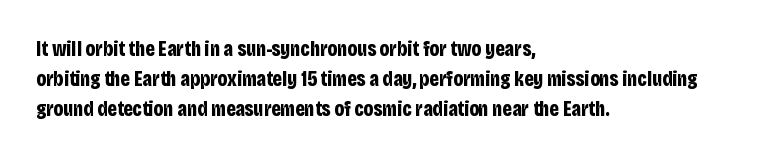
The image shows 21 px bold type, upright; set left-aligned, normal line spacing (1.43x), normal letter spacing, not underlined.
